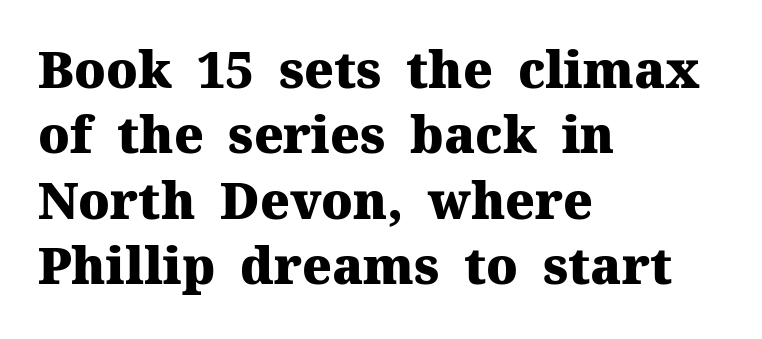
{"serif": "yes", "italic": "no", "bold": "yes", "weight": "heavy", "width": "normal", "stroke_contrast": "medium", "x_height": "medium", "monospaced": "no", "underline": "no", "align": "left", "line_spacing": "normal", "line_spacing_ratio": 1.31, "letter_spacing": "normal", "letter_spacing_em": 0.0, "glyph_px": 50}
